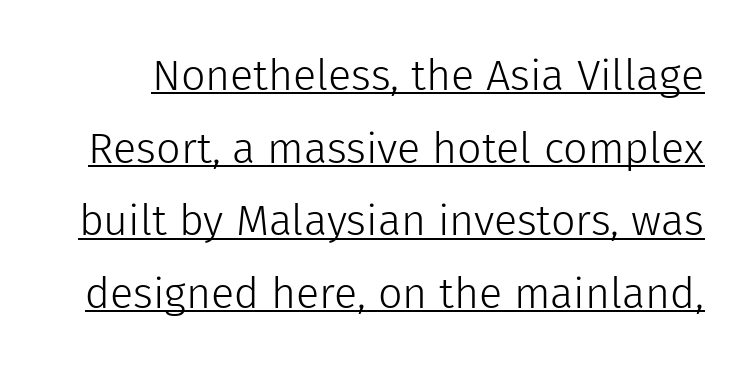
Font category for this specimen: sans-serif. The letters sit at their default tracking, neither squeezed nor spread. These lines sit exactly where default settings would place them. The passage shown is not bold in any degree. The typesetter has applied underlining to the passage shown.
